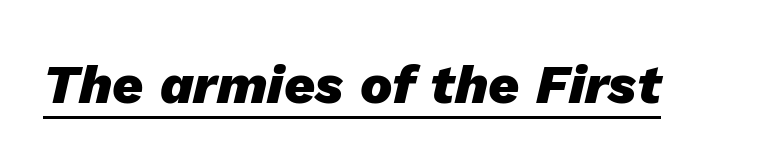
The image shows 54 px heavy type, italic (leaning right); set normal letter spacing, underlined; low stroke contrast and a medium x-height.
